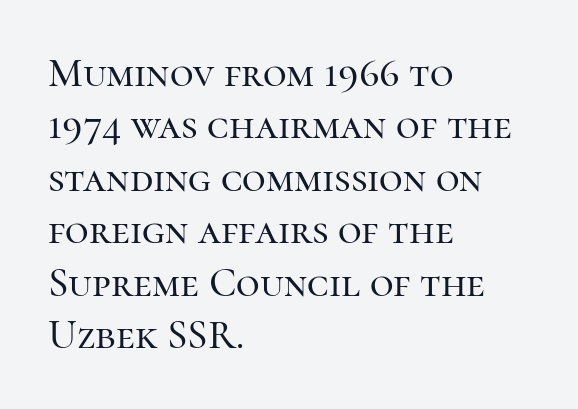
Q: Is the text italic (slanted)? A: No, it is upright.
Q: Is the typeface a serif or a sans-serif typeface? A: Serif.
Q: Is the text underlined? A: No.
Q: How is the paragraph aligned? A: Left-aligned.
Q: Is the spacing between letters normal or unusually wide? A: Normal.
Q: Is the spacing between lines tight, normal or loose? A: Normal.
Q: Width (condensed, normal, or wide)? A: Normal.
Q: Stroke contrast? A: High.
Q: x-height? A: Medium.
Q: Monospaced? A: No.
